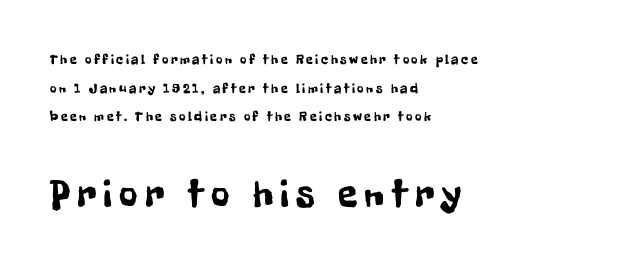
The image shows 40 px condensed sans-serif type, upright; set left-aligned, loose line spacing (2.04x), not underlined; the second (bottom) block is 2.86x larger; low stroke contrast and a medium x-height.
